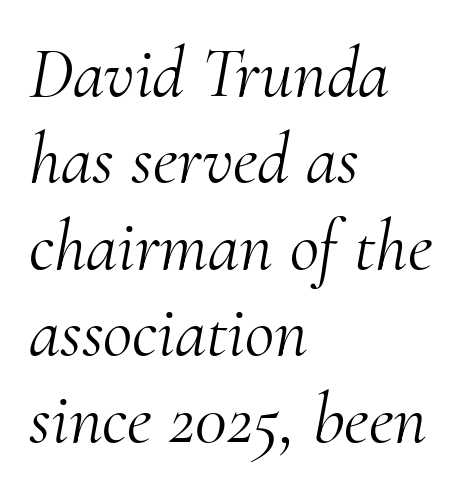
Q: Is the text bold? A: No.
Q: Is the text italic (slanted)? A: Yes, it leans right by about 10 degrees.
Q: Is the typeface a serif or a sans-serif typeface? A: Serif.
Q: Is the text underlined? A: No.
Q: How is the paragraph aligned? A: Left-aligned.
Q: Is the spacing between letters normal or unusually wide? A: Normal.
Q: Width (condensed, normal, or wide)? A: Normal.
Q: Stroke contrast? A: Medium.
Q: x-height? A: Small.
Q: Monospaced? A: No.
